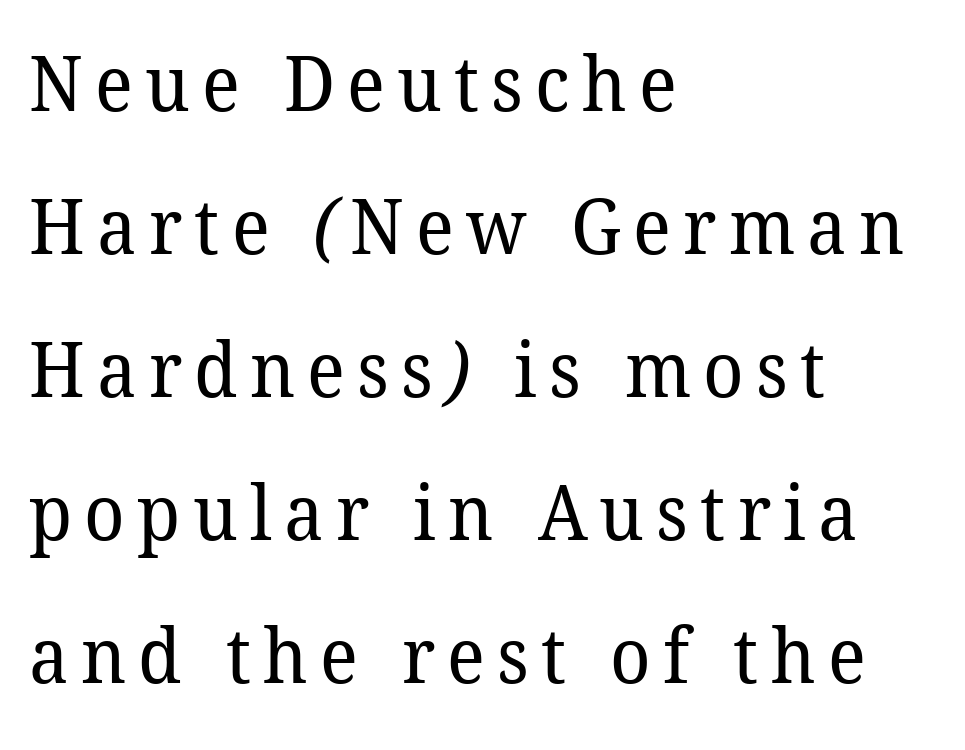
Each letter keeps its own natural width here, so spacing adapts to shape. Notice how the passage keeps a crisp vertical edge on the left only. Weight: regular or lighter. A serif font was chosen for this passage.
